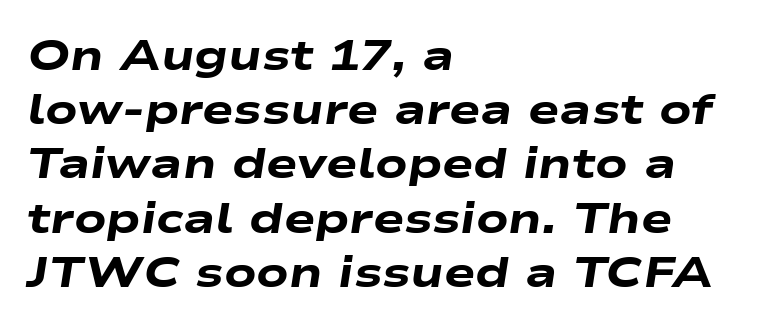
The image shows 42 px heavy, wide type, italic (leaning right); set left-aligned, normal line spacing (1.29x), normal letter spacing, not underlined; low stroke contrast and a medium x-height.
